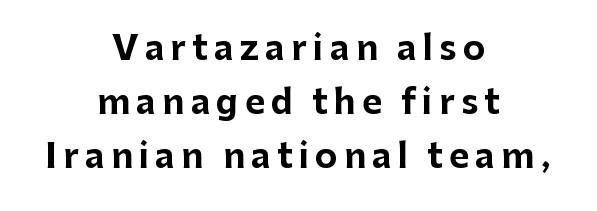
The image shows 34 px bold sans-serif type, upright; set centered, normal line spacing (1.59x), not underlined; low stroke contrast and a medium x-height.
